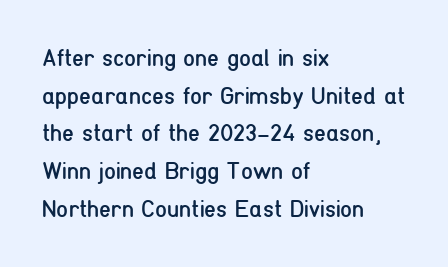
{"italic": "no", "bold": "no", "underline": "no", "align": "left", "line_spacing": "normal", "line_spacing_ratio": 1.57, "letter_spacing": "normal", "letter_spacing_em": 0.0, "glyph_px": 24}
